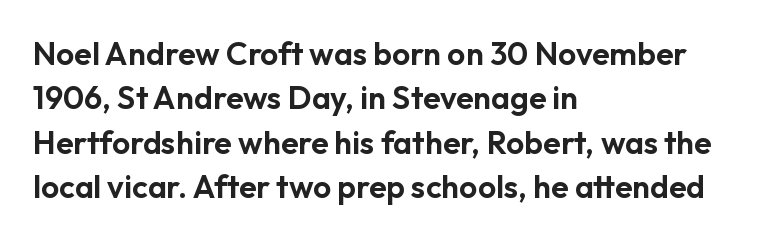
The image shows 32 px sans-serif type, upright; set left-aligned, normal line spacing (1.39x), normal letter spacing, not underlined; low stroke contrast and a medium x-height.
